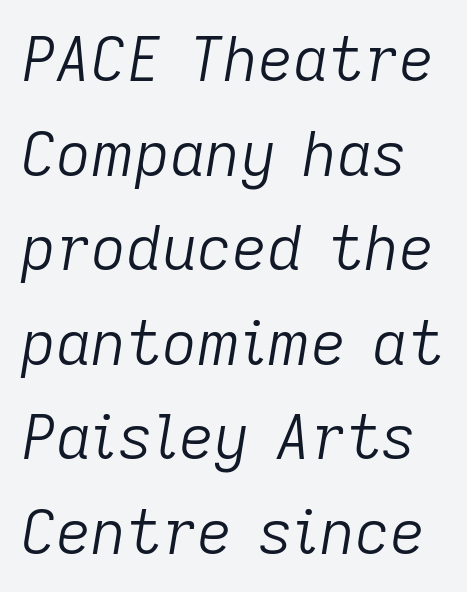
{"italic": "yes", "lean": "right", "slant_degrees": 9, "bold": "no", "weight": "light", "width": "normal", "stroke_contrast": "low", "x_height": "medium", "monospaced": "no", "underline": "no", "line_spacing": "normal", "line_spacing_ratio": 1.55, "letter_spacing": "normal", "letter_spacing_em": 0.0, "glyph_px": 61}
